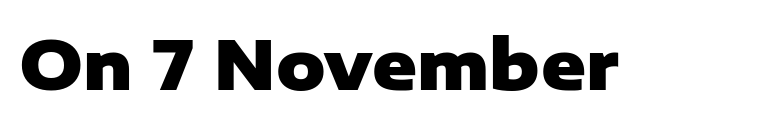
{"serif": "no", "italic": "no", "bold": "yes", "weight": "heavy", "width": "normal", "stroke_contrast": "low", "x_height": "medium", "monospaced": "no", "underline": "no", "letter_spacing": "normal", "letter_spacing_em": 0.0, "glyph_px": 68}
